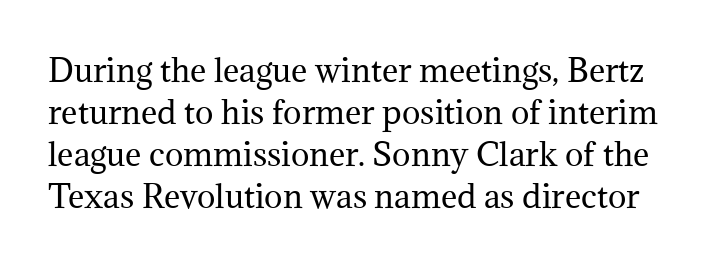
Q: Is the text bold? A: No.
Q: Is the text italic (slanted)? A: No, it is upright.
Q: Is the typeface a serif or a sans-serif typeface? A: Serif.
Q: Is the text underlined? A: No.
Q: Is the spacing between letters normal or unusually wide? A: Normal.
Q: Is the spacing between lines tight, normal or loose? A: Normal.
Q: Width (condensed, normal, or wide)? A: Normal.
Q: Stroke contrast? A: Medium.
Q: x-height? A: Medium.
Q: Monospaced? A: No.
